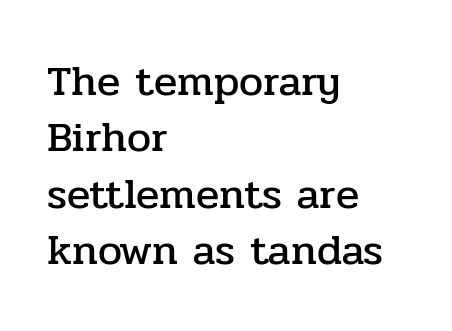
The image shows 43 px serif type, upright; set left-aligned, normal line spacing (1.31x), normal letter spacing, not underlined; low stroke contrast and a medium x-height.
